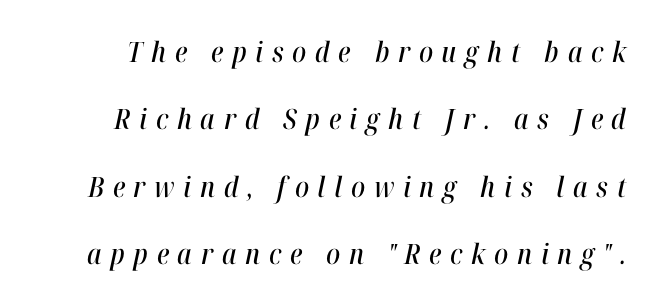
The image shows 28 px condensed type, italic (leaning right); set loose line spacing (2.41x), unusually wide letter spacing (+0.31 em), not underlined; high stroke contrast and a medium x-height.
